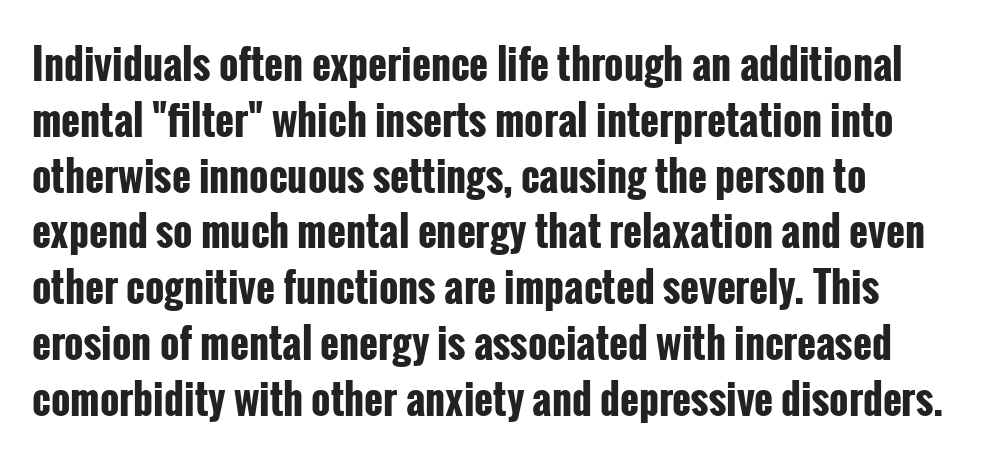
{"serif": "no", "italic": "no", "bold": "yes", "weight": "bold", "width": "condensed", "stroke_contrast": "low", "x_height": "medium", "monospaced": "no", "underline": "no", "align": "left", "line_spacing": "normal", "line_spacing_ratio": 1.36, "letter_spacing": "normal", "letter_spacing_em": 0.0, "glyph_px": 41}
